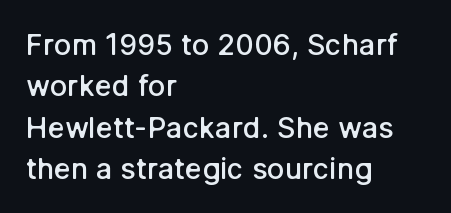
The image shows 29 px semibold sans-serif type, upright; set left-aligned, normal line spacing (1.43x), normal letter spacing, not underlined; low stroke contrast and a medium x-height.
